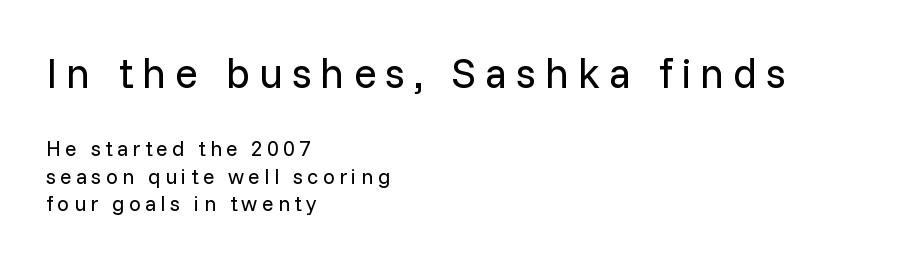
One glance says typical: line gaps are just what's usual. Honestly, there is no underline to notice here at all. This sample has the flowing, uneven cadence of proportional lettering. Of the two passages, the one on top uses the larger point size. Look at the bottom of the vertical strokes: they stop flat, with no serifs. Ordinary non-slanted type is in use.
